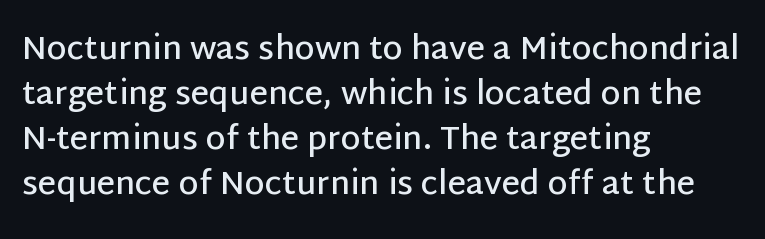
{"serif": "no", "italic": "no", "bold": "semi", "weight": "semibold", "width": "normal", "stroke_contrast": "low", "x_height": "large", "monospaced": "no", "underline": "no", "align": "left", "line_spacing": "normal", "line_spacing_ratio": 1.41, "letter_spacing": "normal", "letter_spacing_em": 0.0, "glyph_px": 32}
